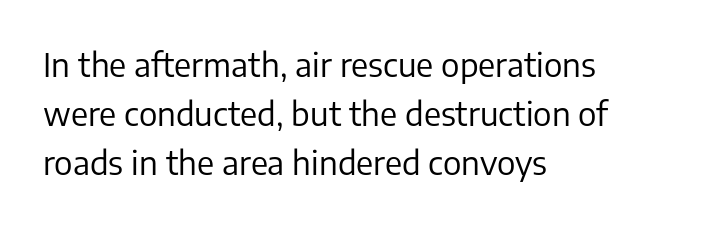
The image shows 33 px regular-weight sans-serif type, upright; set left-aligned, normal line spacing (1.49x), normal letter spacing, not underlined; low stroke contrast and a medium x-height.
